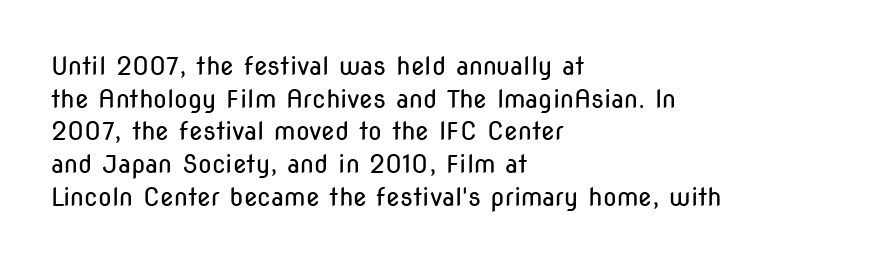
The image shows 25 px text type, upright; set left-aligned, normal line spacing (1.31x), normal letter spacing, not underlined.
